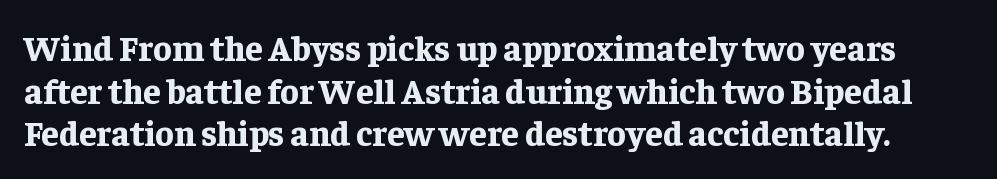
Q: Is the text bold? A: Yes.
Q: Is the text italic (slanted)? A: No, it is upright.
Q: Is the typeface a serif or a sans-serif typeface? A: Serif.
Q: Is the text underlined? A: No.
Q: Is the spacing between letters normal or unusually wide? A: Normal.
Q: Width (condensed, normal, or wide)? A: Normal.
Q: Stroke contrast? A: Low.
Q: x-height? A: Medium.
Q: Monospaced? A: No.
